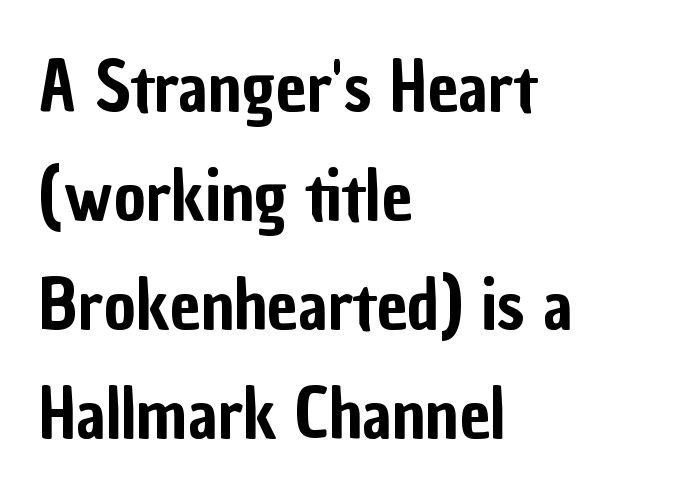
{"serif": "no", "italic": "no", "width": "condensed", "stroke_contrast": "low", "x_height": "medium", "monospaced": "no", "underline": "no", "align": "left", "line_spacing": "normal", "line_spacing_ratio": 1.58, "letter_spacing": "normal", "letter_spacing_em": 0.0, "glyph_px": 69}
